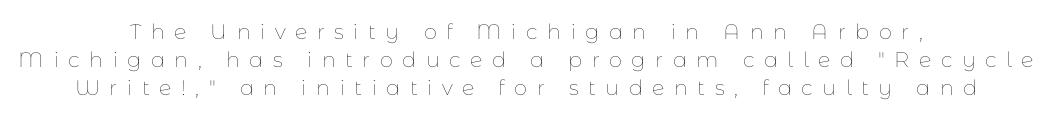
{"italic": "no", "bold": "no", "underline": "no", "align": "center", "line_spacing": "normal", "line_spacing_ratio": 1.34, "letter_spacing": "wide", "letter_spacing_em": 0.45, "glyph_px": 21}
